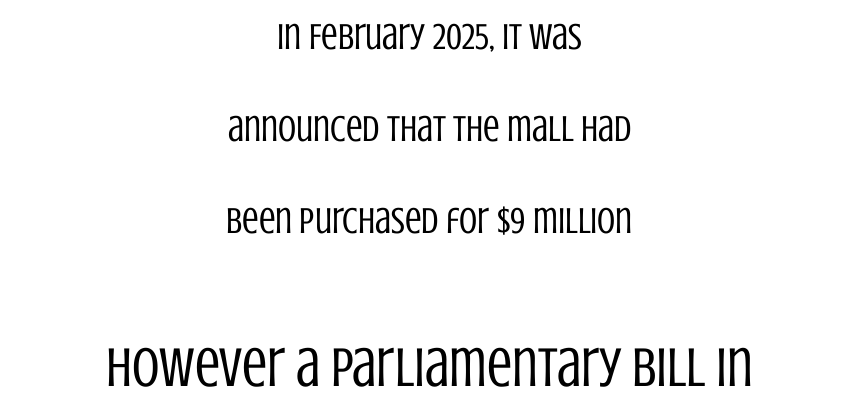
Quick note: interline space is abundant. The letters carry no serifs — their stems end cleanly without finishing strokes. Each stroke keeps to a modest, everyday thickness or less. Of the two passages, the one underneath uses the larger point size. In terms of posture, this sample is upright.
